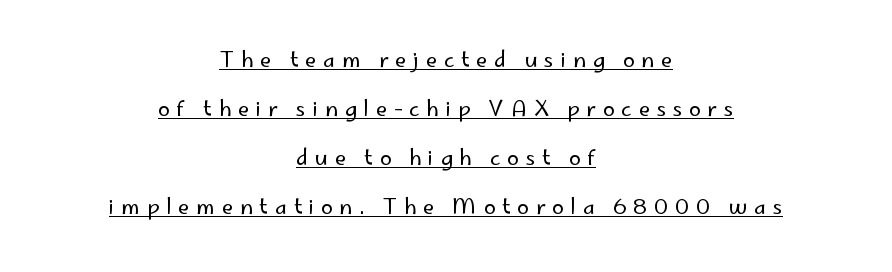
The paragraph has two soft edges and a firm central axis. The typesetter has applied underlining to the passage shown. Students, note that the glyphs here are deliberately spaced far apart. In terms of posture, this sample is upright. No letter is thick-stroked: the sample isn't bold. You could fit nearly another row in the gap between these rows.
